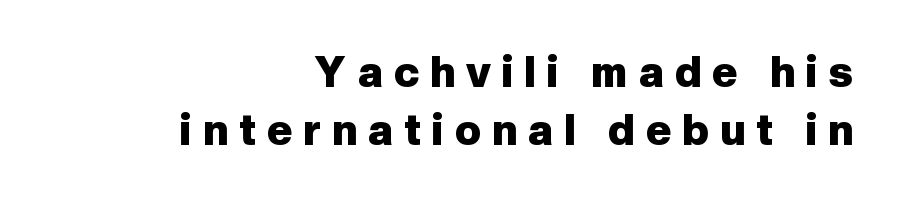
No word sits above an underline. The designer went with a sans here, leaving each stem footless. Horizontal alignment here is rightward, an uncommon choice for prose. In terms of leading, this rendering sits right in the middle. Tracking value appears strongly positive — letters spread wide.
